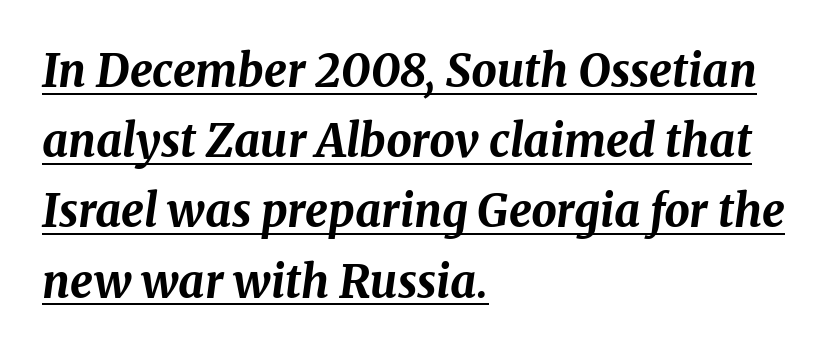
The image shows 45 px bold type, italic (leaning right); set left-aligned, normal line spacing (1.56x), normal letter spacing, underlined; medium stroke contrast and a medium x-height.
